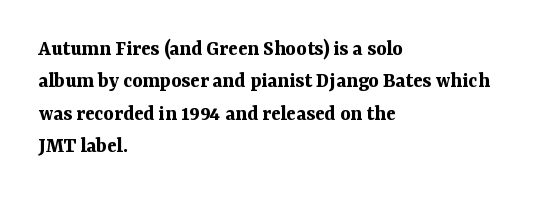
The image shows 22 px bold type, upright; set left-aligned, normal line spacing (1.47x), normal letter spacing, not underlined.
